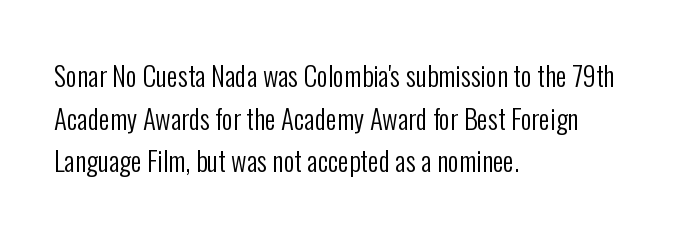
The image shows 27 px text type, upright; set left-aligned, normal line spacing (1.58x), normal letter spacing, not underlined.
